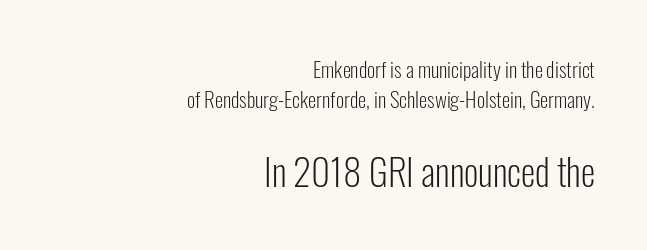
Q: Is the text bold? A: No.
Q: Is the text italic (slanted)? A: No, it is upright.
Q: Is the typeface a serif or a sans-serif typeface? A: Sans-serif.
Q: Is the text underlined? A: No.
Q: How is the paragraph aligned? A: Right-aligned.
Q: Is the spacing between letters normal or unusually wide? A: Normal.
Q: Is the spacing between lines tight, normal or loose? A: Normal.
Q: Which block of text is set in a larger size, the first (top) or the second (bottom)? A: The second (bottom) one.
Q: Width (condensed, normal, or wide)? A: Condensed.
Q: Stroke contrast? A: Low.
Q: x-height? A: Medium.
Q: Monospaced? A: No.
